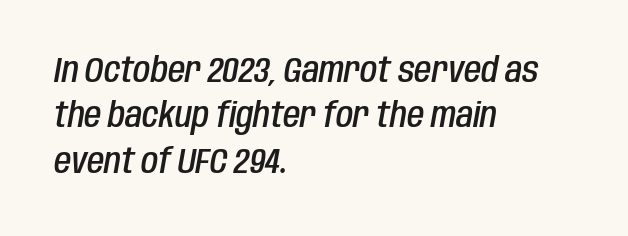
Q: Is the text bold? A: Semi-bold.
Q: Is the text italic (slanted)? A: Yes, it leans right by about 10 degrees.
Q: Is the text underlined? A: No.
Q: How is the paragraph aligned? A: Left-aligned.
Q: Is the spacing between letters normal or unusually wide? A: Normal.
Q: Is the spacing between lines tight, normal or loose? A: Normal.
Q: Width (condensed, normal, or wide)? A: Condensed.
Q: Stroke contrast? A: Low.
Q: x-height? A: Large.
Q: Monospaced? A: No.
